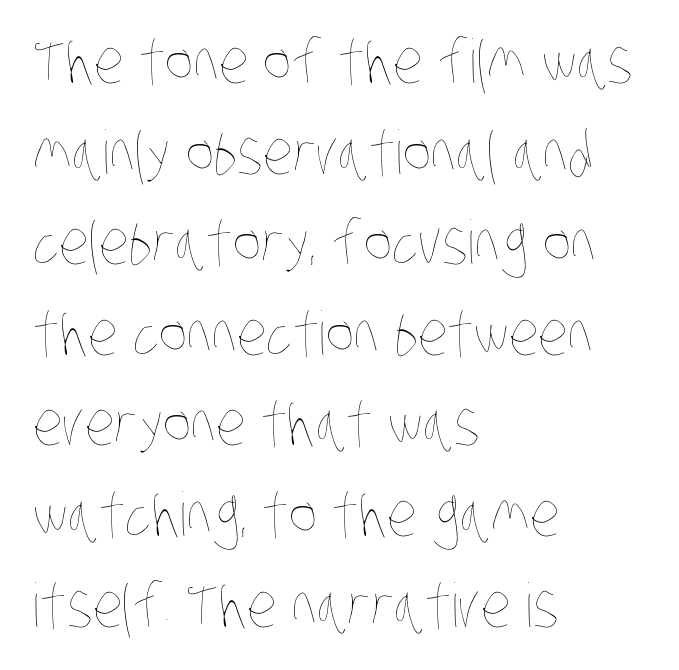
The image shows 60 px thin, condensed type; set left-aligned, normal line spacing (1.51x), normal letter spacing, not underlined; low stroke contrast and a large x-height.
